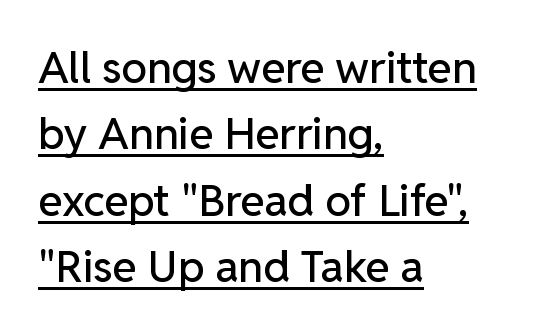
{"serif": "no", "italic": "no", "width": "normal", "stroke_contrast": "low", "x_height": "medium", "monospaced": "no", "underline": "yes", "align": "left", "line_spacing": "normal", "line_spacing_ratio": 1.51, "letter_spacing": "normal", "letter_spacing_em": 0.0, "glyph_px": 44}
